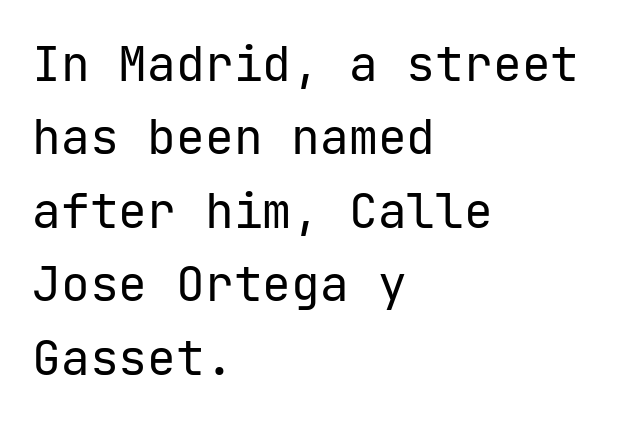
Q: Is the text bold? A: No.
Q: Is the text italic (slanted)? A: No, it is upright.
Q: Is the typeface a serif or a sans-serif typeface? A: Sans-serif.
Q: Is the text underlined? A: No.
Q: How is the paragraph aligned? A: Left-aligned.
Q: Is the spacing between letters normal or unusually wide? A: Normal.
Q: Is the spacing between lines tight, normal or loose? A: Normal.
Q: Width (condensed, normal, or wide)? A: Normal.
Q: Stroke contrast? A: Low.
Q: x-height? A: Medium.
